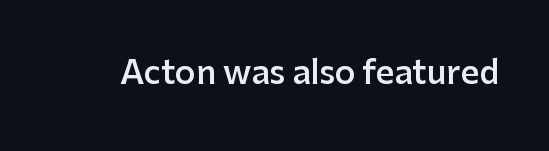
Ordinary non-slanted type is in use. You could not count columns in this text — the font is proportionally spaced. A sans-serif font was chosen for this passage. Stems and bowls a touch heavier than normal — semibold.
